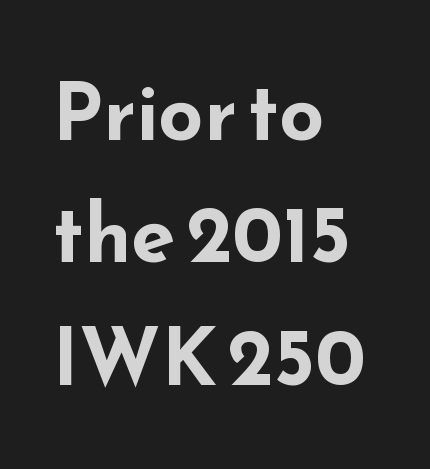
The image shows 80 px bold, wide sans-serif type, upright; set left-aligned, normal line spacing (1.53x), normal letter spacing, not underlined; low stroke contrast and a small x-height.
